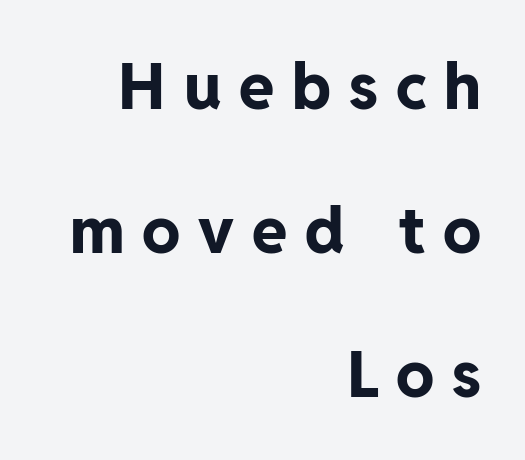
The image shows 64 px bold sans-serif type, upright; set right-aligned, loose line spacing (2.25x), unusually wide letter spacing (+0.28 em), not underlined; low stroke contrast and a medium x-height.
